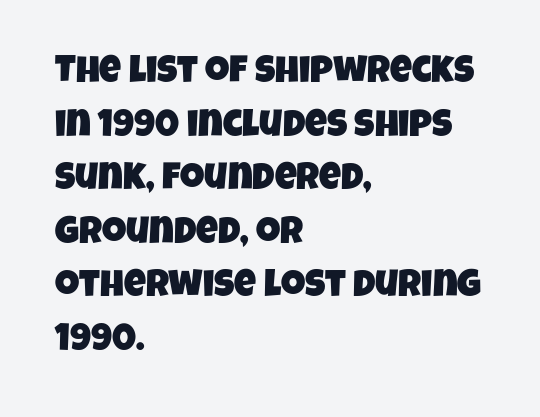
A typesetter would call this leading conventional body-copy spacing. This sample has the flowing, uneven cadence of proportional lettering. Tracking here is standard; glyphs follow each other at the usual distance. Which margin do the lines hug? The left one — the right edge is uneven.
